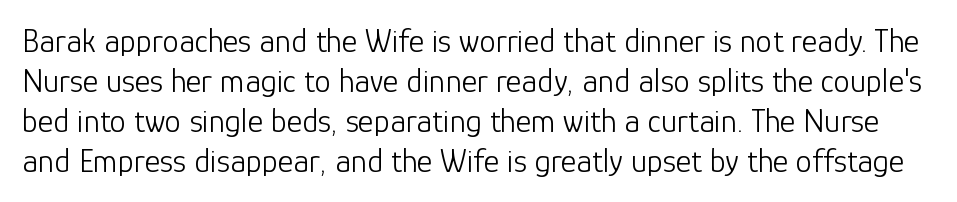
The image shows 33 px light sans-serif type, upright; set line spacing 1.21x, normal letter spacing, not underlined; low stroke contrast and a medium x-height.
